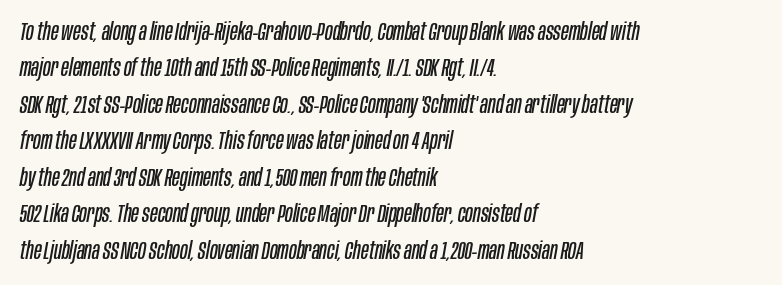
Q: Is the text bold? A: No.
Q: Is the text italic (slanted)? A: Yes, it leans right by about 10 degrees.
Q: Is the text underlined? A: No.
Q: How is the paragraph aligned? A: Left-aligned.
Q: Is the spacing between letters normal or unusually wide? A: Normal.
Q: Is the spacing between lines tight, normal or loose? A: Normal.
